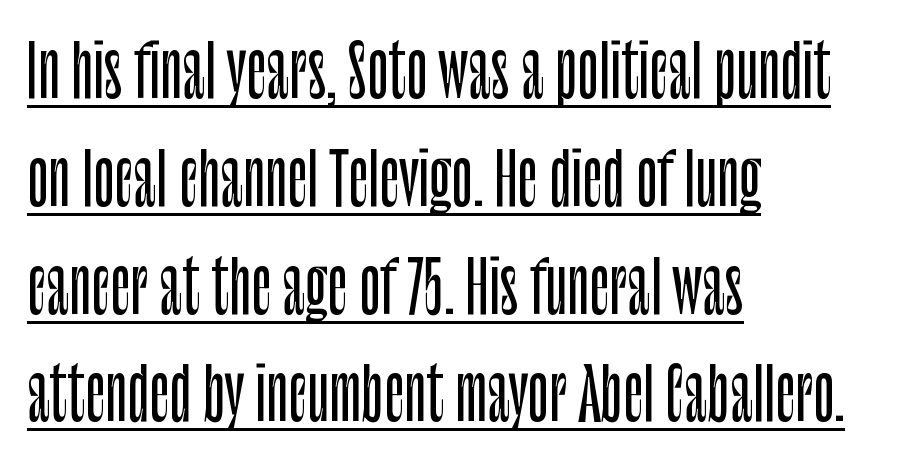
{"serif": "no", "italic": "no", "width": "condensed", "stroke_contrast": "low", "x_height": "large", "monospaced": "no", "underline": "yes", "align": "left", "line_spacing": "normal", "line_spacing_ratio": 1.54, "letter_spacing": "normal", "letter_spacing_em": 0.0, "glyph_px": 70}
